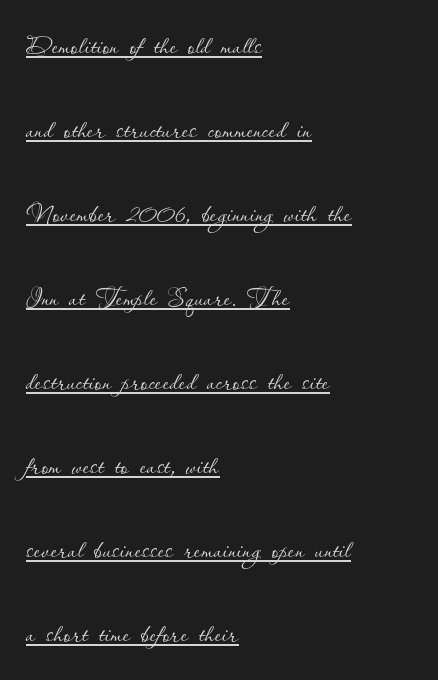
Q: Is the text bold? A: No.
Q: Is the text italic (slanted)? A: Yes.
Q: Is the text underlined? A: Yes.
Q: How is the paragraph aligned? A: Left-aligned.
Q: Is the spacing between letters normal or unusually wide? A: Normal.
Q: Is the spacing between lines tight, normal or loose? A: Loose.
Q: Width (condensed, normal, or wide)? A: Normal.
Q: Stroke contrast? A: Low.
Q: x-height? A: Small.
Q: Monospaced? A: No.
